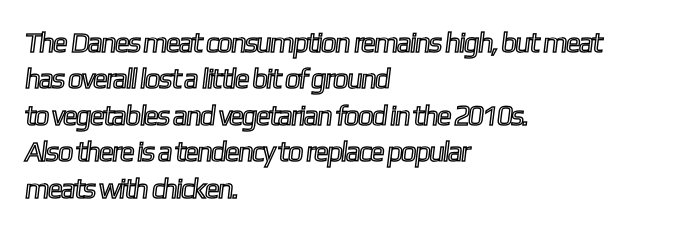
This block has exactly the height ordinary leading produces. In terms of letterspacing, this is plain default setting. The rendering anchors every line to the left-hand side. The space beneath each line is pristine and unruled. The rendering uses natural spacing where letterforms have individual widths.
